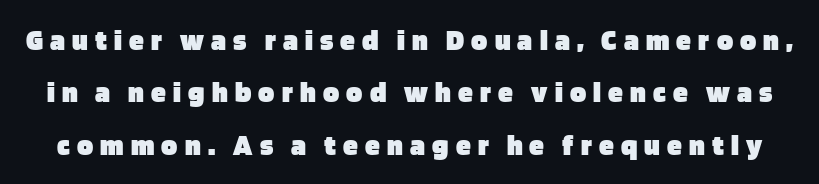
{"serif": "no", "italic": "no", "bold": "yes", "weight": "heavy", "width": "normal", "stroke_contrast": "low", "x_height": "large", "monospaced": "no", "underline": "no", "line_spacing_ratio": 1.75, "letter_spacing": "wide", "letter_spacing_em": 0.24, "glyph_px": 30}
